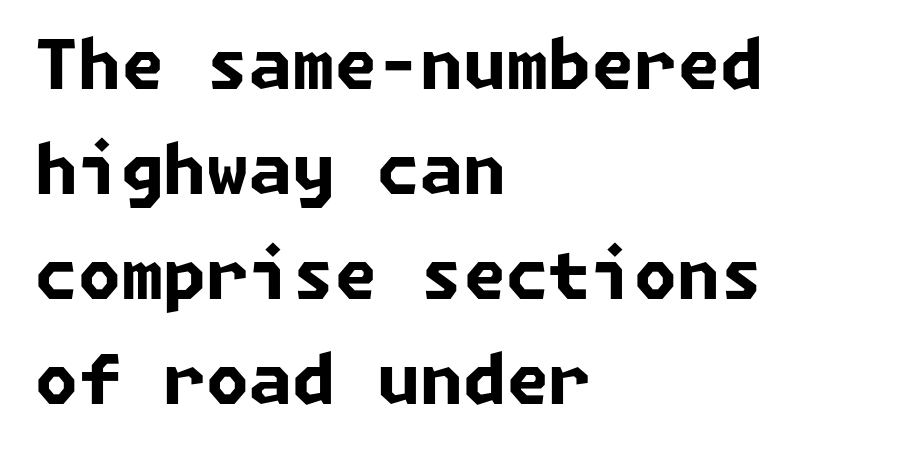
The image shows 69 px bold sans-serif type; set left-aligned, normal line spacing (1.52x), normal letter spacing, not underlined; low stroke contrast and a medium x-height.
